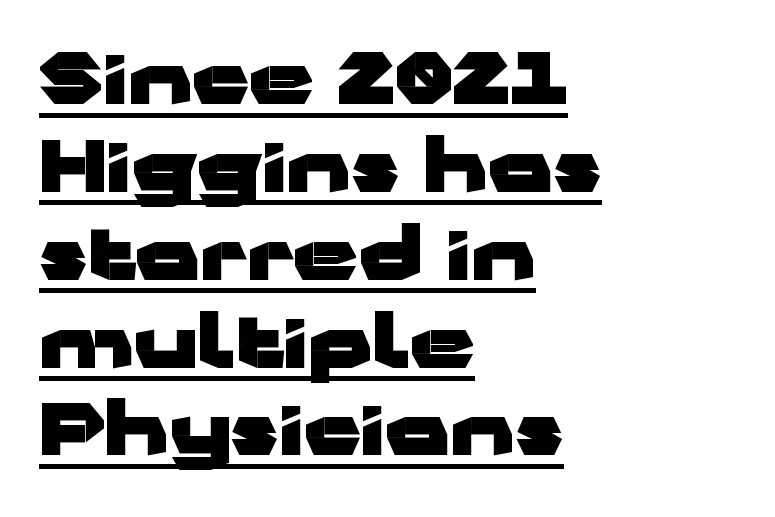
Q: Is the text bold? A: Yes.
Q: Is the text italic (slanted)? A: No, it is upright.
Q: Is the typeface a serif or a sans-serif typeface? A: Sans-serif.
Q: Is the text underlined? A: Yes.
Q: How is the paragraph aligned? A: Left-aligned.
Q: Is the spacing between letters normal or unusually wide? A: Normal.
Q: Width (condensed, normal, or wide)? A: Wide.
Q: Stroke contrast? A: Low.
Q: x-height? A: Medium.
Q: Monospaced? A: No.
